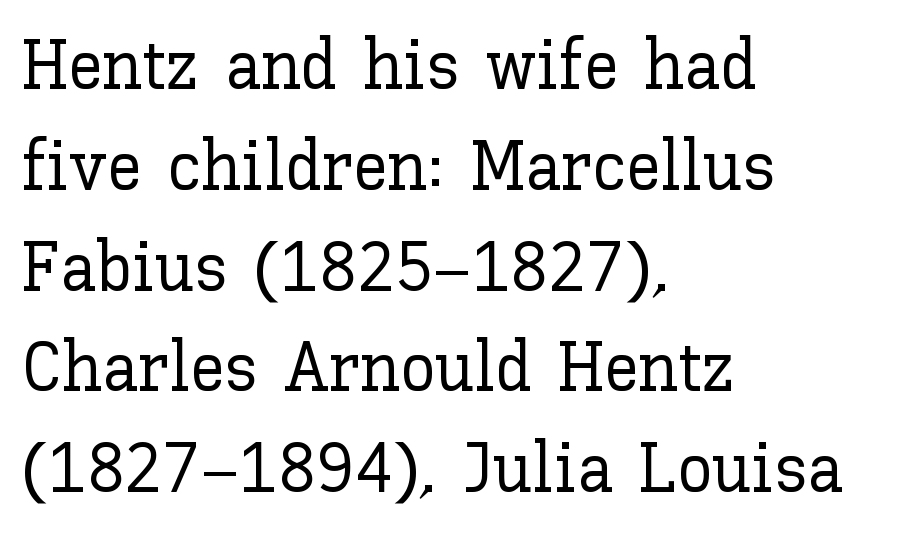
The image shows 70 px text type, upright; set left-aligned, normal line spacing (1.44x), normal letter spacing, not underlined; low stroke contrast and a medium x-height.
